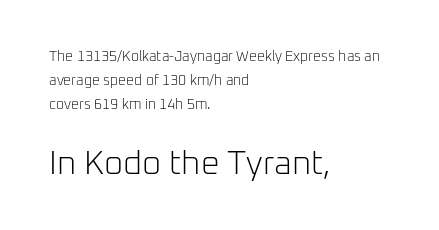
The image shows 33 px light sans-serif type, upright; set left-aligned, normal line spacing (1.7x), normal letter spacing, not underlined; the second (bottom) block is 2.36x larger; low stroke contrast and a medium x-height.
